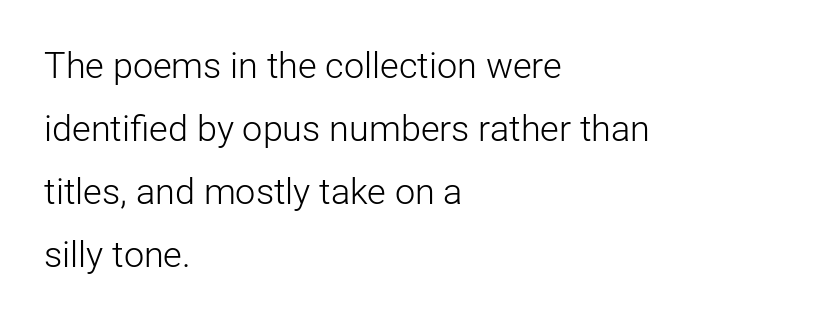
The image shows 36 px light sans-serif type, upright; set left-aligned, line spacing 1.75x, normal letter spacing, not underlined; low stroke contrast and a medium x-height.
